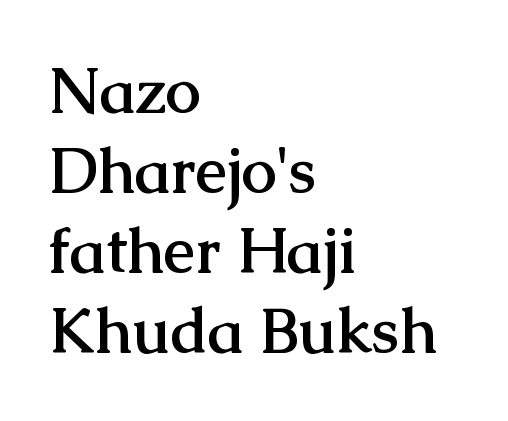
{"serif": "yes", "italic": "no", "bold": "yes", "weight": "semibold", "width": "normal", "stroke_contrast": "medium", "x_height": "medium", "monospaced": "no", "underline": "no", "align": "left", "line_spacing": "normal", "line_spacing_ratio": 1.27, "letter_spacing": "normal", "letter_spacing_em": 0.0, "glyph_px": 63}
